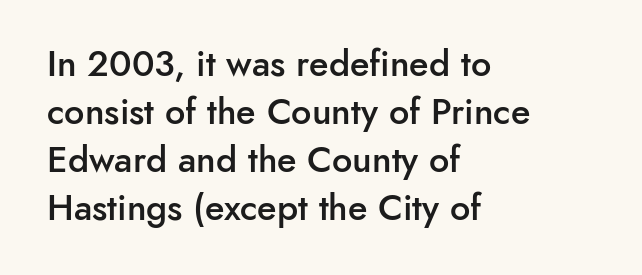
Q: Is the text bold? A: Semi-bold.
Q: Is the text italic (slanted)? A: No, it is upright.
Q: Is the typeface a serif or a sans-serif typeface? A: Sans-serif.
Q: Is the text underlined? A: No.
Q: How is the paragraph aligned? A: Left-aligned.
Q: Is the spacing between letters normal or unusually wide? A: Normal.
Q: Is the spacing between lines tight, normal or loose? A: Normal.
Q: Width (condensed, normal, or wide)? A: Normal.
Q: Stroke contrast? A: Low.
Q: x-height? A: Small.
Q: Monospaced? A: No.
